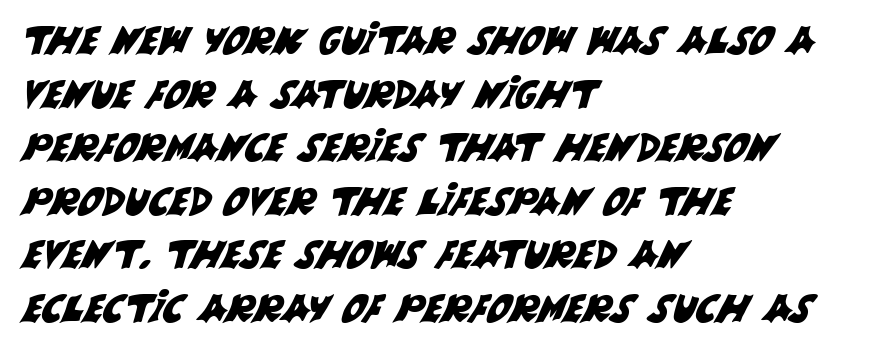
{"serif": "no", "width": "normal", "stroke_contrast": "medium", "x_height": "large", "monospaced": "no", "underline": "no", "align": "left", "line_spacing": "normal", "line_spacing_ratio": 1.41, "letter_spacing": "normal", "letter_spacing_em": 0.0, "glyph_px": 38}
